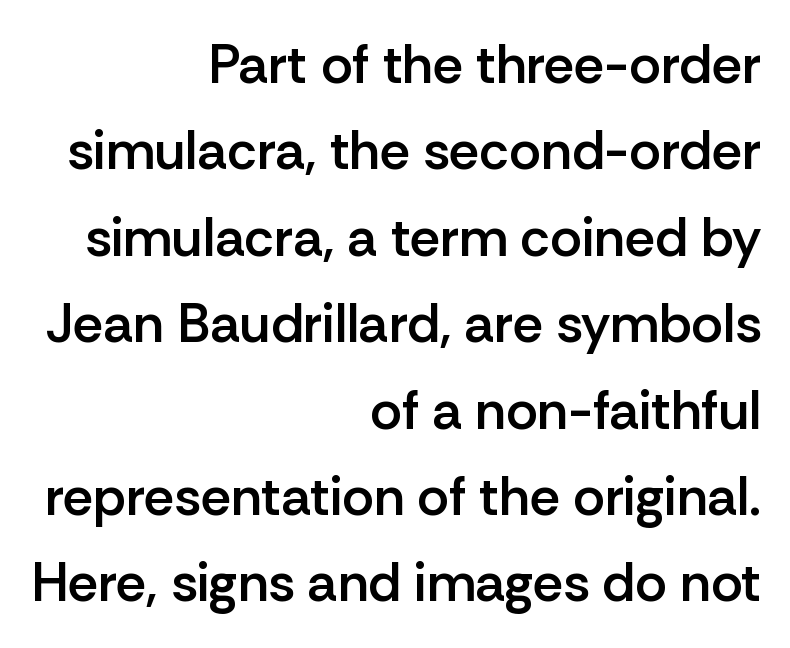
In terms of weight, the rendering is demibold, just under bold. The rendering uses a moderate line-height, typical for paragraphs. The area under the type is left untouched. Note the varied advance widths — an 'i' is clearly narrower than an 'm'. All the whitespace from short lines collects on the left.
